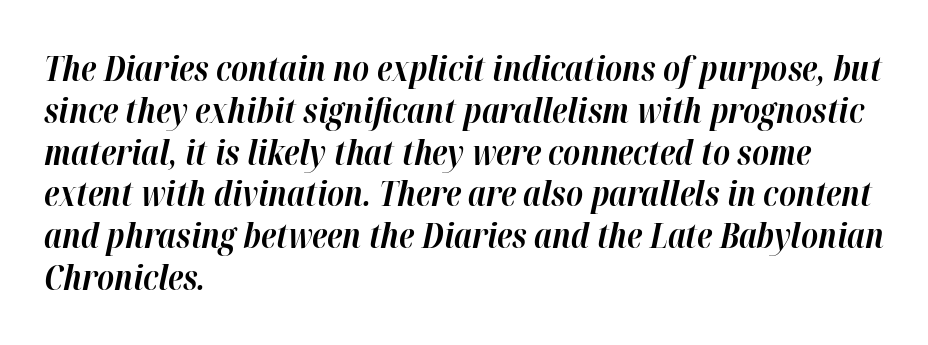
{"italic": "yes", "lean": "right", "slant_degrees": 12, "bold": "yes", "weight": "bold", "width": "normal", "stroke_contrast": "high", "x_height": "medium", "monospaced": "no", "underline": "no", "align": "left", "line_spacing_ratio": 1.23, "letter_spacing": "normal", "letter_spacing_em": 0.0, "glyph_px": 34}
